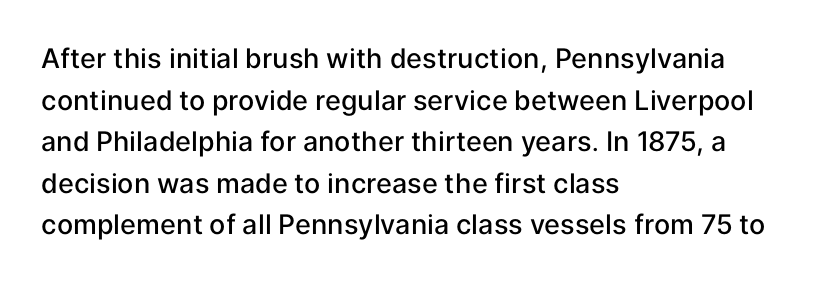
The image shows 27 px text type, upright; set left-aligned, normal line spacing (1.54x), normal letter spacing, not underlined.
